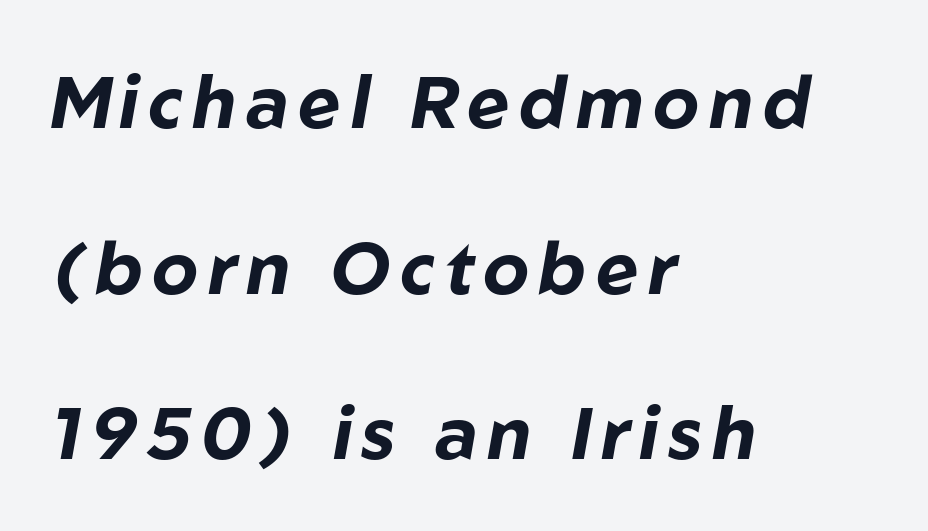
Q: Is the text bold? A: Yes.
Q: Is the text italic (slanted)? A: Yes, it leans right by about 10 degrees.
Q: Is the text underlined? A: No.
Q: How is the paragraph aligned? A: Left-aligned.
Q: Is the spacing between lines tight, normal or loose? A: Loose.
Q: Width (condensed, normal, or wide)? A: Normal.
Q: Stroke contrast? A: Low.
Q: x-height? A: Medium.
Q: Monospaced? A: No.
